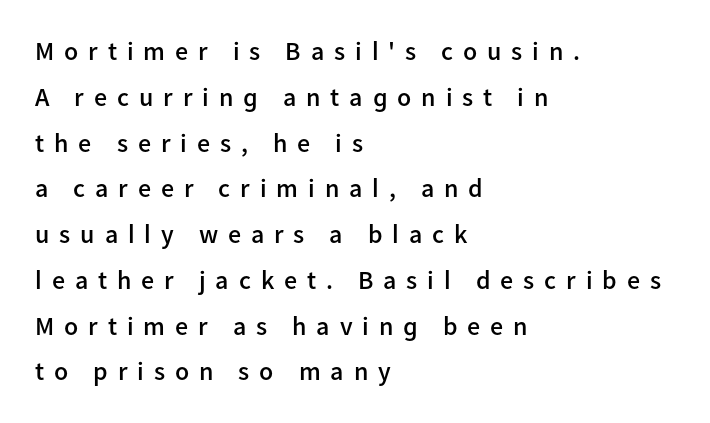
Posture: straight, roman, zero tilt. Every letter is mildly thick-stroked: semibold rather than bold. Horizontal alignment here is leftward, the default for most running prose. The gaps between neighbouring characters are conspicuously large. The glyphs are unaccompanied by any horizontal stroke below them.
